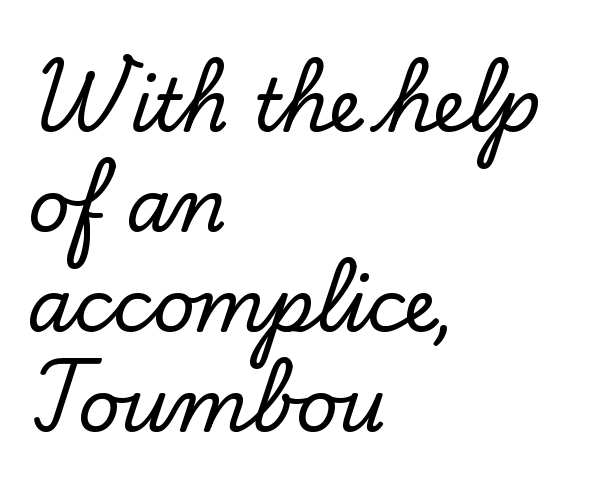
Q: Is the text italic (slanted)? A: Yes.
Q: Is the typeface a serif or a sans-serif typeface? A: Serif.
Q: Is the text underlined? A: No.
Q: How is the paragraph aligned? A: Left-aligned.
Q: Is the spacing between letters normal or unusually wide? A: Normal.
Q: Is the spacing between lines tight, normal or loose? A: Normal.
Q: Width (condensed, normal, or wide)? A: Normal.
Q: Stroke contrast? A: Low.
Q: x-height? A: Small.
Q: Monospaced? A: No.
